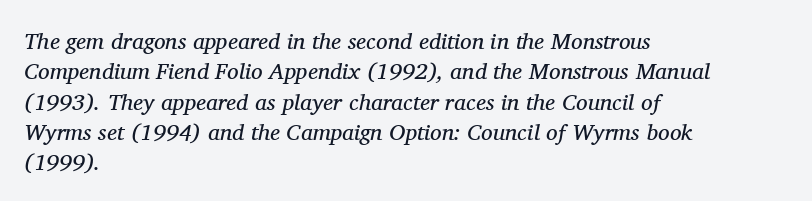
The image shows 23 px text type, italic (leaning right); set left-aligned, normal line spacing (1.32x), normal letter spacing, not underlined.
